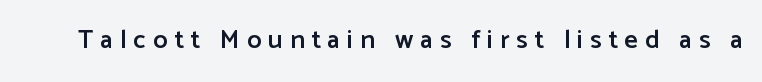
Vertical strokes here are truly vertical. The letterforms stand isolated, each surrounded by extra space. This is the in-between weight designers call semibold or demi. Underline: absent.
